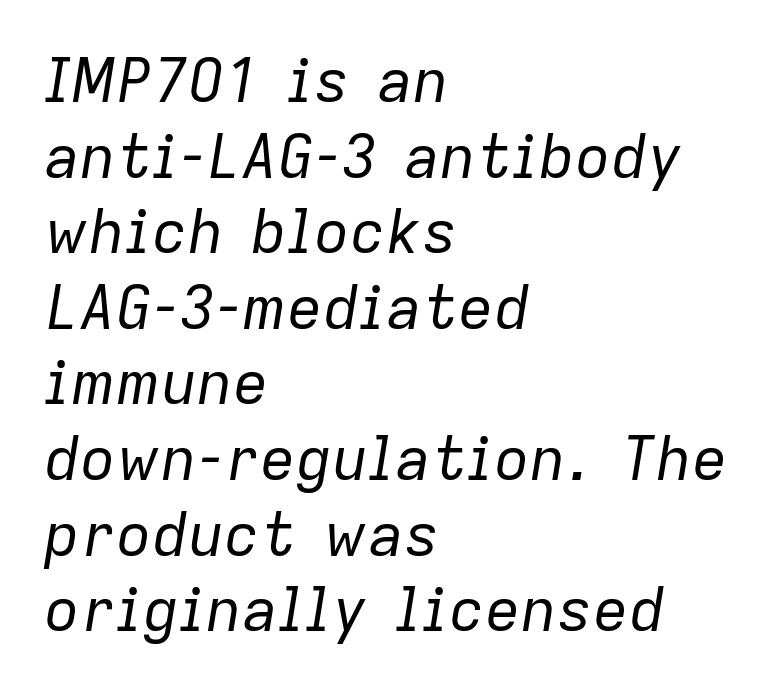
{"italic": "yes", "lean": "right", "slant_degrees": 9, "bold": "no", "weight": "regular", "width": "normal", "stroke_contrast": "low", "x_height": "medium", "monospaced": "no", "underline": "no", "align": "left", "line_spacing": "normal", "line_spacing_ratio": 1.26, "letter_spacing": "normal", "letter_spacing_em": 0.0, "glyph_px": 60}
